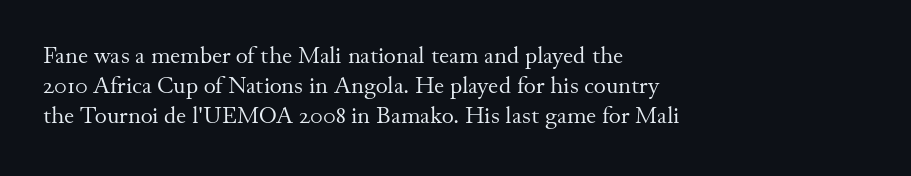
The image shows 23 px text type, upright; set left-aligned, normal line spacing (1.3x), normal letter spacing, not underlined.
